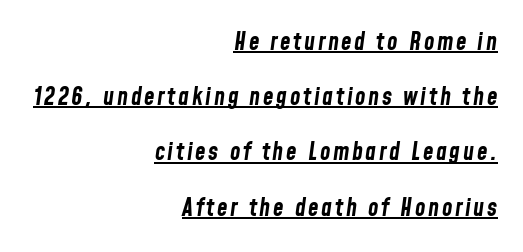
Q: Is the text bold? A: Yes.
Q: Is the text italic (slanted)? A: Yes, it leans right by about 8 degrees.
Q: Is the text underlined? A: Yes.
Q: How is the paragraph aligned? A: Right-aligned.
Q: Is the spacing between lines tight, normal or loose? A: Loose.
